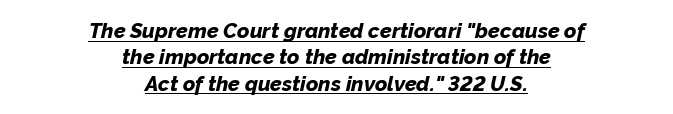
Q: Is the text bold? A: Yes.
Q: Is the text italic (slanted)? A: Yes, it leans right by about 12 degrees.
Q: Is the text underlined? A: Yes.
Q: How is the paragraph aligned? A: Centered.
Q: Is the spacing between letters normal or unusually wide? A: Normal.
Q: Is the spacing between lines tight, normal or loose? A: Normal.
